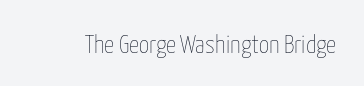
The rendering keeps characters at their native spacing. The font sits on the lighter half of the weight spectrum, regular included. Quick note: underline off. Is there any slant? The stems are plumb.
